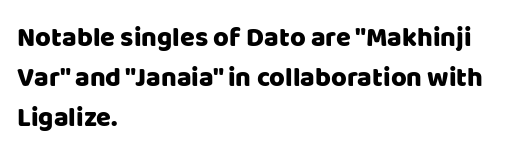
Regular leading. The zone under the glyphs is completely vacant. Italic? Not at all — the glyphs are vertical. A typesetter would call this zero additional tracking. Leftover space on each line is placed entirely after the last word.
